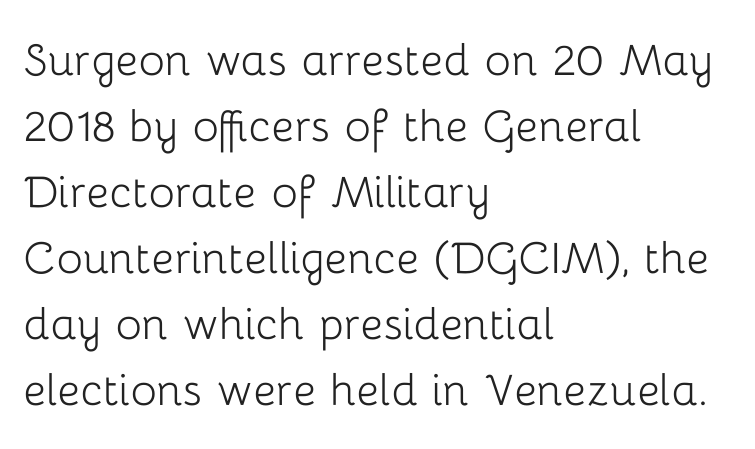
Posture: vertical. The strokes are not fattened; the text isn't bold. If you drew a ruler down the left edge, every line would touch it. Look at the bottom of the vertical strokes: they stop flat, with no serifs. Tracking here is standard; glyphs follow each other at the usual distance. Just letters on the line, the space beneath them empty.
